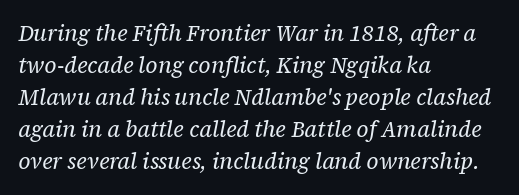
Q: Is the text bold? A: No.
Q: Is the text italic (slanted)? A: Yes, it leans right by about 12 degrees.
Q: Is the text underlined? A: No.
Q: How is the paragraph aligned? A: Left-aligned.
Q: Is the spacing between letters normal or unusually wide? A: Normal.
Q: Is the spacing between lines tight, normal or loose? A: Normal.
